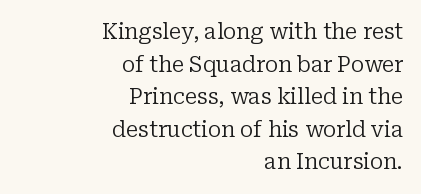
Standard letterfit; no display-style spreading of the glyphs. This sample keeps an unexceptional amount of space between lines. Visually the block forms a straight wall on the right and a jagged coastline on the left. Is there any slant? The stems are plumb. Bare-footed words on every line.
